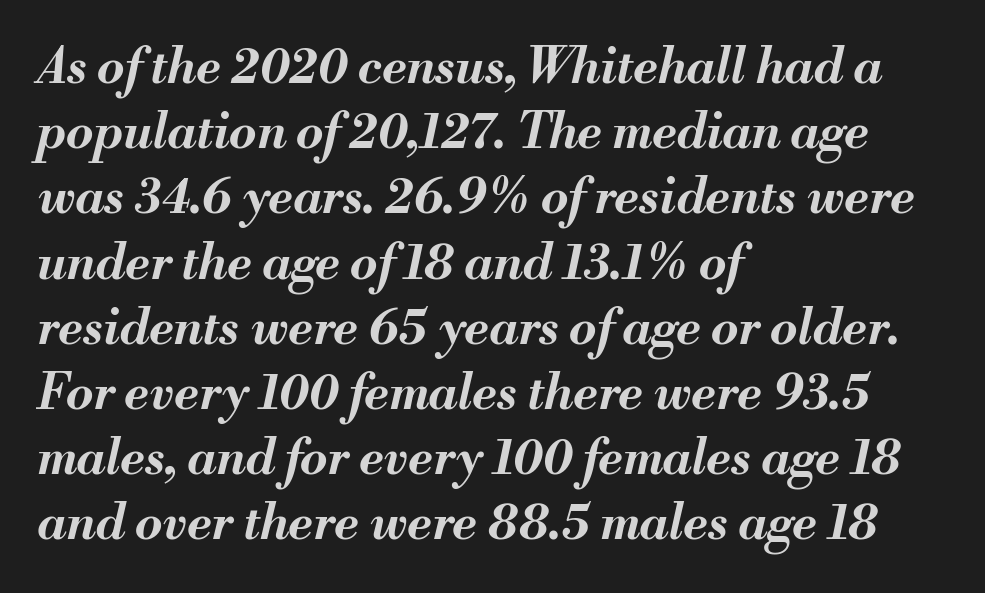
Q: Is the text bold? A: Yes.
Q: Is the text italic (slanted)? A: Yes, it leans right by about 13 degrees.
Q: Is the text underlined? A: No.
Q: How is the paragraph aligned? A: Left-aligned.
Q: Is the spacing between letters normal or unusually wide? A: Normal.
Q: Is the spacing between lines tight, normal or loose? A: Normal.
Q: Width (condensed, normal, or wide)? A: Normal.
Q: Stroke contrast? A: Medium.
Q: x-height? A: Small.
Q: Monospaced? A: No.
